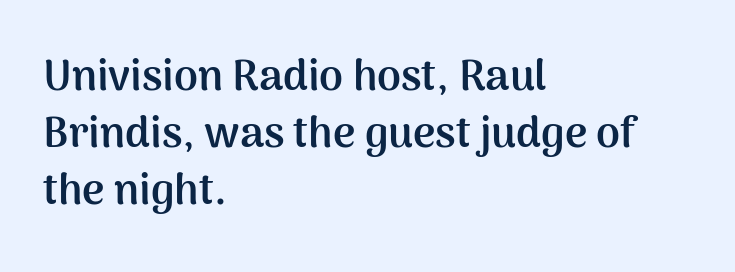
{"serif": "no", "italic": "no", "bold": "yes", "weight": "semibold", "width": "normal", "stroke_contrast": "medium", "x_height": "medium", "monospaced": "no", "underline": "no", "align": "left", "line_spacing": "normal", "line_spacing_ratio": 1.32, "letter_spacing": "normal", "letter_spacing_em": 0.0, "glyph_px": 43}
